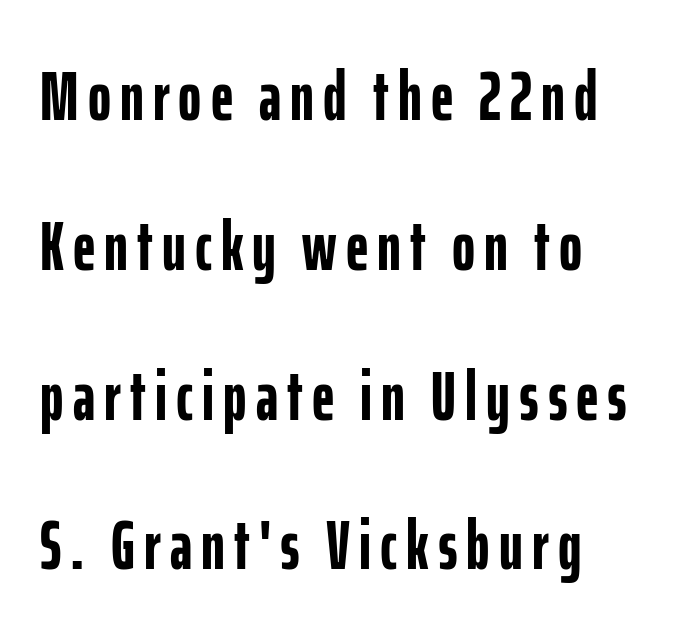
The image shows 70 px semibold, condensed sans-serif type, upright; set left-aligned, loose line spacing (2.14x), not underlined; low stroke contrast and a medium x-height.
